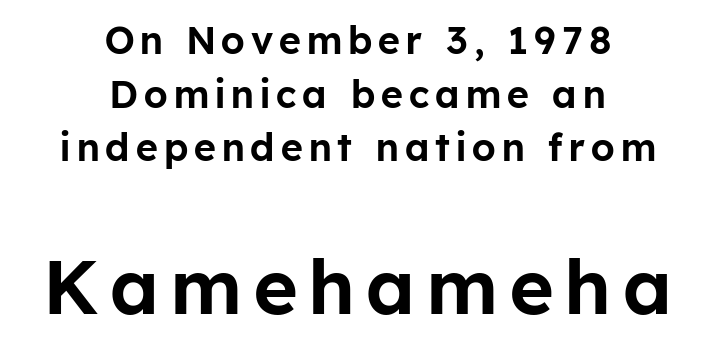
{"serif": "no", "italic": "no", "width": "normal", "stroke_contrast": "low", "x_height": "medium", "monospaced": "no", "underline": "no", "align": "center", "line_spacing": "normal", "line_spacing_ratio": 1.41, "larger_block": "second", "size_ratio": 2.0, "glyph_px": 76}
